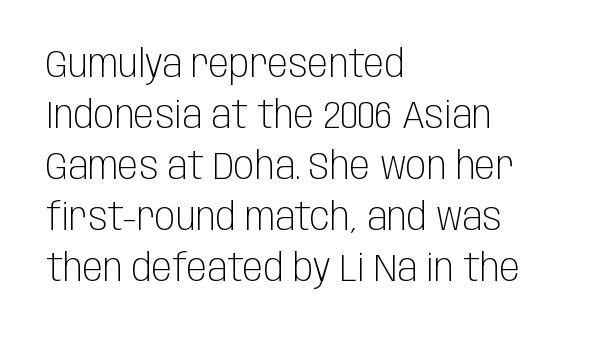
Q: Is the text bold? A: No.
Q: Is the text italic (slanted)? A: No, it is upright.
Q: Is the typeface a serif or a sans-serif typeface? A: Sans-serif.
Q: Is the text underlined? A: No.
Q: How is the paragraph aligned? A: Left-aligned.
Q: Is the spacing between letters normal or unusually wide? A: Normal.
Q: Is the spacing between lines tight, normal or loose? A: Normal.
Q: Width (condensed, normal, or wide)? A: Condensed.
Q: Stroke contrast? A: Low.
Q: x-height? A: Large.
Q: Monospaced? A: No.
